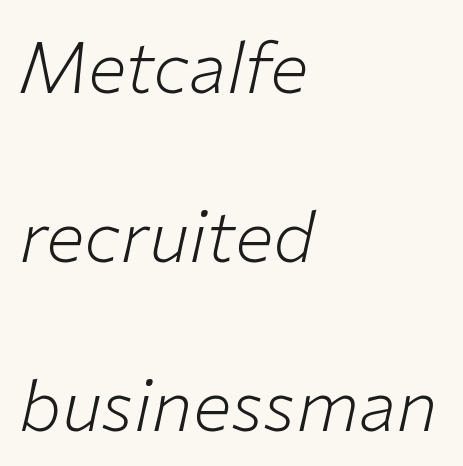
{"italic": "yes", "lean": "right", "slant_degrees": 12, "bold": "no", "weight": "light", "width": "normal", "stroke_contrast": "low", "x_height": "medium", "monospaced": "no", "underline": "no", "align": "left", "line_spacing": "loose", "line_spacing_ratio": 2.35, "letter_spacing": "normal", "letter_spacing_em": 0.0, "glyph_px": 72}
